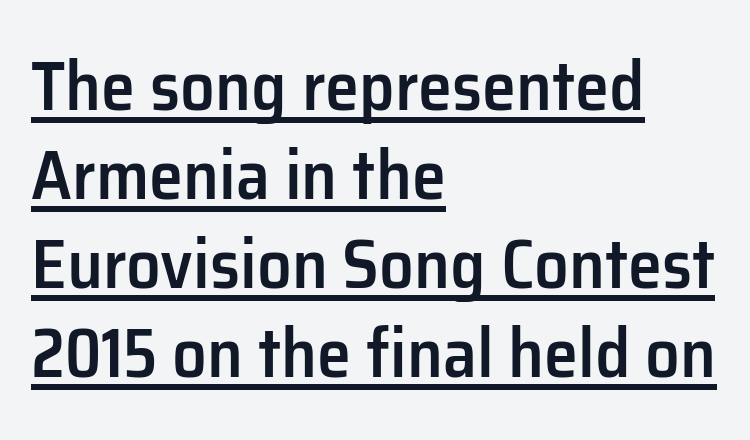
{"serif": "no", "italic": "no", "bold": "semi", "weight": "semibold", "width": "normal", "stroke_contrast": "low", "x_height": "medium", "monospaced": "no", "underline": "yes", "align": "left", "line_spacing": "normal", "line_spacing_ratio": 1.29, "letter_spacing": "normal", "letter_spacing_em": 0.0, "glyph_px": 69}
